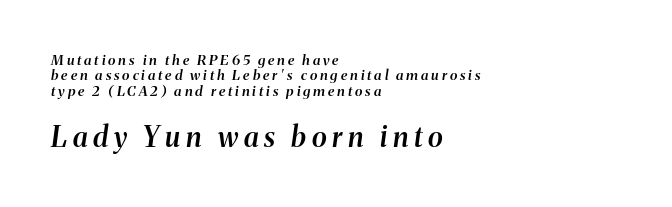
Q: Is the text bold? A: Semi-bold.
Q: Is the text italic (slanted)? A: Yes, it leans right by about 8 degrees.
Q: Is the text underlined? A: No.
Q: How is the paragraph aligned? A: Left-aligned.
Q: Is the spacing between letters normal or unusually wide? A: Unusually wide.
Q: Is the spacing between lines tight, normal or loose? A: Tight.
Q: Which block of text is set in a larger size, the first (top) or the second (bottom)? A: The second (bottom) one.
Q: Width (condensed, normal, or wide)? A: Normal.
Q: Stroke contrast? A: Medium.
Q: x-height? A: Medium.
Q: Monospaced? A: No.
